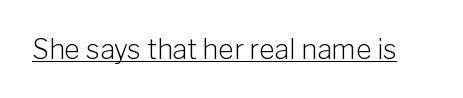
{"italic": "no", "bold": "no", "underline": "yes", "letter_spacing": "normal", "letter_spacing_em": 0.0, "glyph_px": 27}
